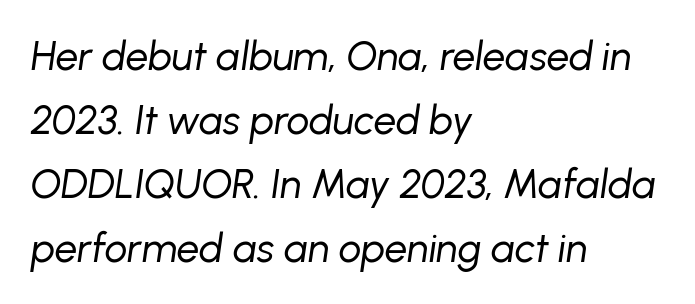
Q: Is the text bold? A: No.
Q: Is the text italic (slanted)? A: Yes, it leans right by about 8 degrees.
Q: Is the text underlined? A: No.
Q: How is the paragraph aligned? A: Left-aligned.
Q: Is the spacing between letters normal or unusually wide? A: Normal.
Q: Is the spacing between lines tight, normal or loose? A: Normal.
Q: Width (condensed, normal, or wide)? A: Normal.
Q: Stroke contrast? A: Low.
Q: x-height? A: Medium.
Q: Monospaced? A: No.
